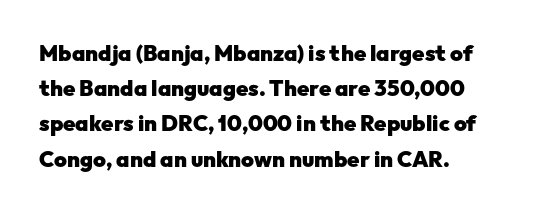
The image shows 22 px bold type, upright; set left-aligned, normal line spacing (1.6x), normal letter spacing, not underlined.
